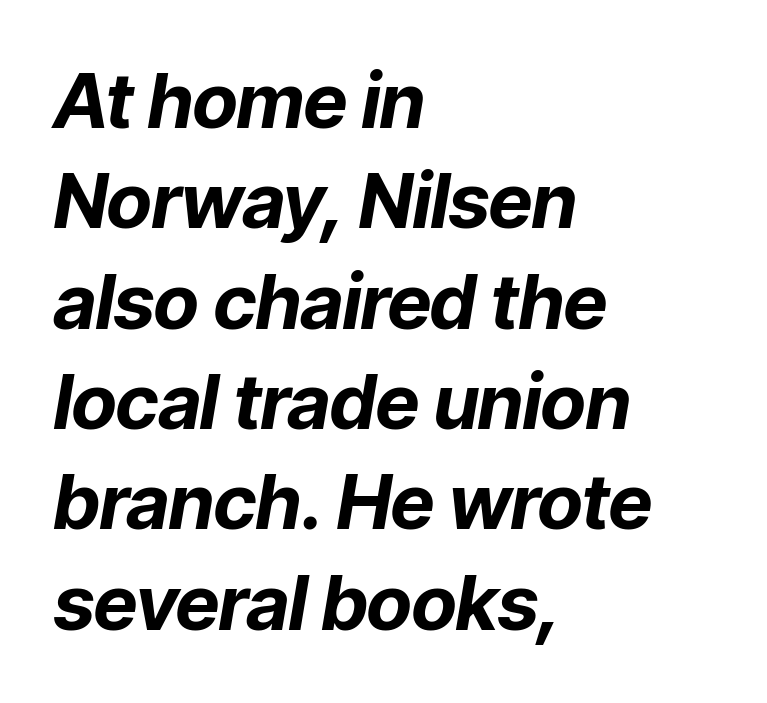
{"italic": "yes", "lean": "right", "slant_degrees": 9, "bold": "yes", "weight": "bold", "width": "normal", "stroke_contrast": "low", "x_height": "medium", "monospaced": "no", "underline": "no", "align": "left", "line_spacing": "normal", "line_spacing_ratio": 1.32, "letter_spacing": "normal", "letter_spacing_em": 0.0, "glyph_px": 76}
